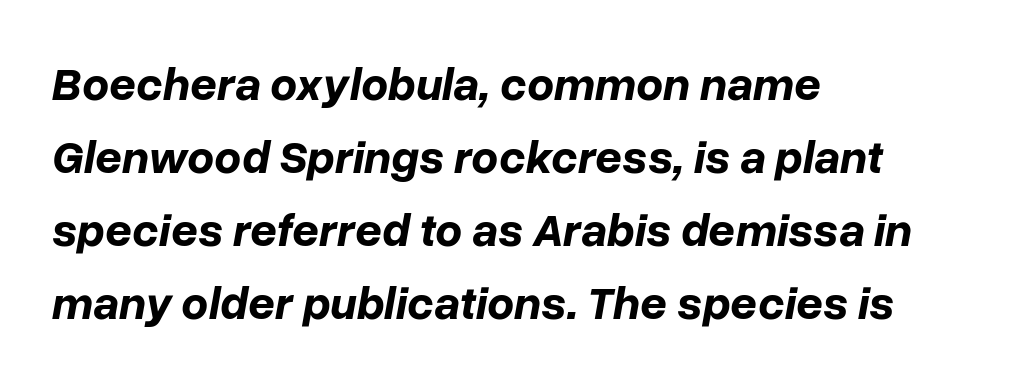
The image shows 47 px bold type, italic (leaning right); set left-aligned, normal line spacing (1.55x), normal letter spacing, not underlined; low stroke contrast and a medium x-height.
